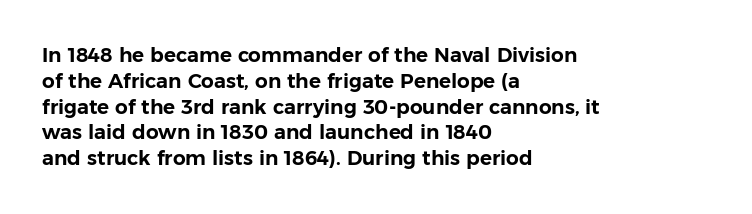
Q: Is the text italic (slanted)? A: No, it is upright.
Q: Is the text underlined? A: No.
Q: How is the paragraph aligned? A: Left-aligned.
Q: Is the spacing between letters normal or unusually wide? A: Normal.
Q: Is the spacing between lines tight, normal or loose? A: Normal.
